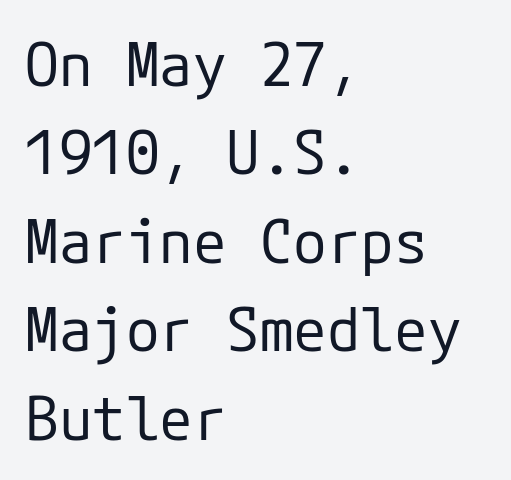
Characters remain perfectly vertical along every line. Serifs: no, the terminals of the letterforms are clean. This rendering features lettering with no underline. All the whitespace from short lines collects on the right.
